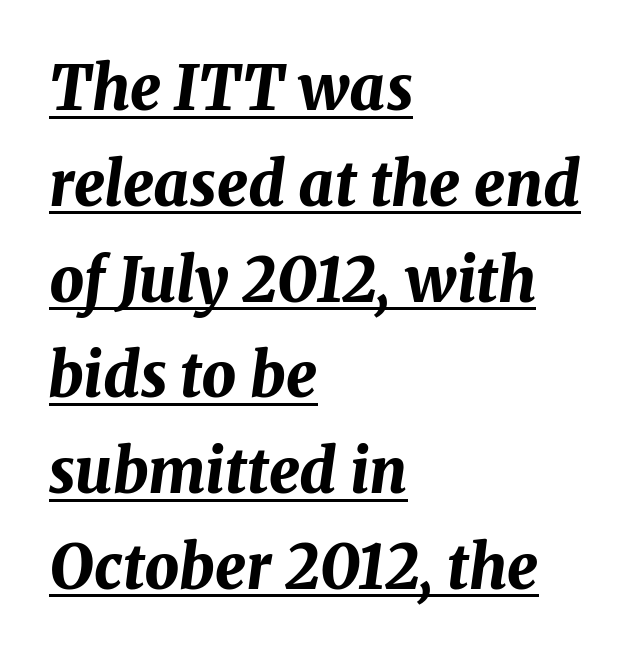
The image shows 61 px bold type, italic (leaning right); set left-aligned, normal line spacing (1.57x), normal letter spacing, underlined; medium stroke contrast and a medium x-height.
